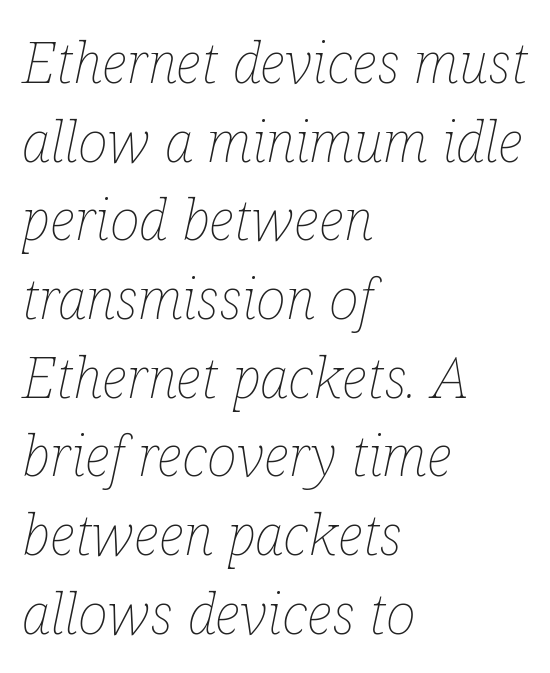
The rendering keeps characters at their native spacing. Is this a fixed-width face? No — the glyphs have proportional, varying widths. Horizontal alignment here is leftward, the default for most running prose. Designer's note — italics engaged.
